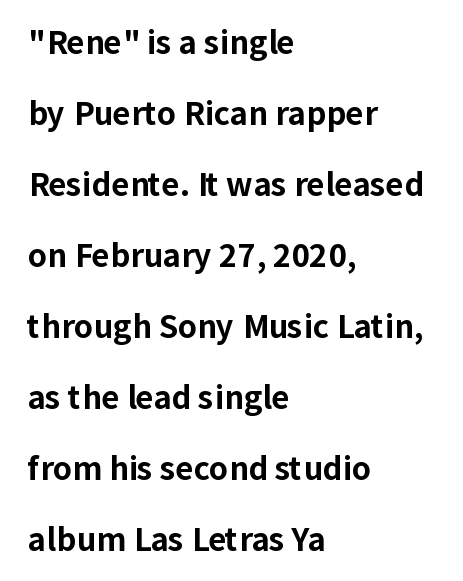
Q: Is the text bold? A: Yes.
Q: Is the text italic (slanted)? A: No, it is upright.
Q: Is the typeface a serif or a sans-serif typeface? A: Sans-serif.
Q: Is the text underlined? A: No.
Q: How is the paragraph aligned? A: Left-aligned.
Q: Is the spacing between letters normal or unusually wide? A: Normal.
Q: Is the spacing between lines tight, normal or loose? A: Loose.
Q: Width (condensed, normal, or wide)? A: Normal.
Q: Stroke contrast? A: Low.
Q: x-height? A: Medium.
Q: Monospaced? A: No.
